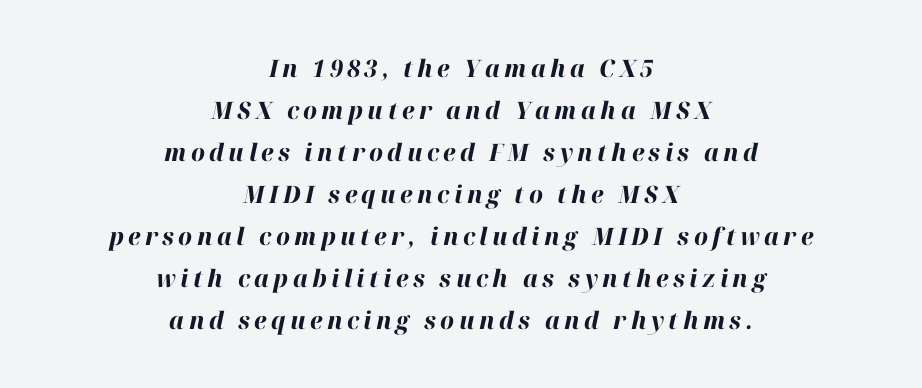
Q: Is the text bold? A: Yes.
Q: Is the text italic (slanted)? A: Yes, it leans right by about 12 degrees.
Q: Is the text underlined? A: No.
Q: How is the paragraph aligned? A: Centered.
